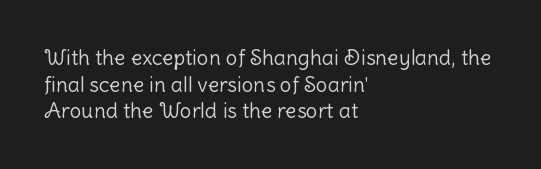
{"italic": "no", "bold": "no", "underline": "no", "align": "left", "line_spacing": "normal", "line_spacing_ratio": 1.27, "letter_spacing": "normal", "letter_spacing_em": 0.0, "glyph_px": 21}
